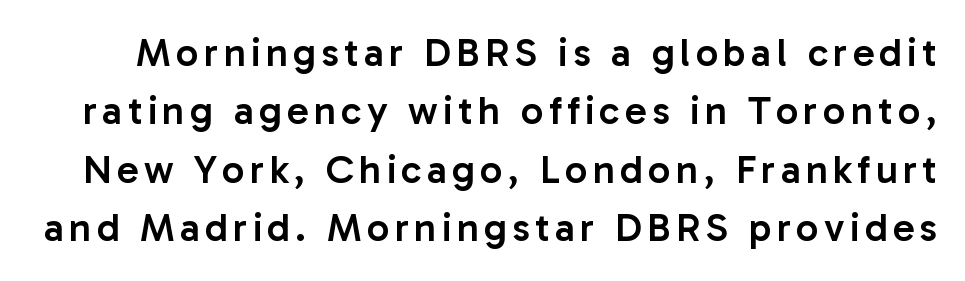
Q: Is the text bold? A: Semi-bold.
Q: Is the text italic (slanted)? A: No, it is upright.
Q: Is the typeface a serif or a sans-serif typeface? A: Sans-serif.
Q: Is the text underlined? A: No.
Q: Is the spacing between lines tight, normal or loose? A: Normal.
Q: Width (condensed, normal, or wide)? A: Normal.
Q: Stroke contrast? A: Low.
Q: x-height? A: Medium.
Q: Monospaced? A: No.
